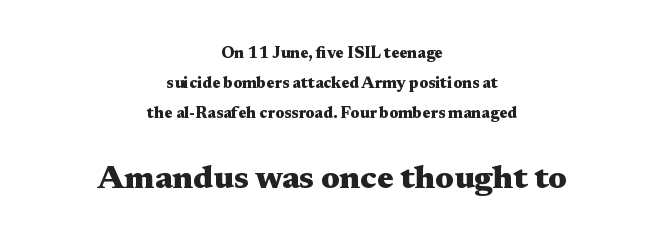
Q: Is the text bold? A: Yes.
Q: Is the text italic (slanted)? A: No, it is upright.
Q: Is the typeface a serif or a sans-serif typeface? A: Serif.
Q: Is the text underlined? A: No.
Q: How is the paragraph aligned? A: Centered.
Q: Is the spacing between letters normal or unusually wide? A: Normal.
Q: Which block of text is set in a larger size, the first (top) or the second (bottom)? A: The second (bottom) one.
Q: Width (condensed, normal, or wide)? A: Wide.
Q: Stroke contrast? A: Medium.
Q: x-height? A: Medium.
Q: Monospaced? A: No.
